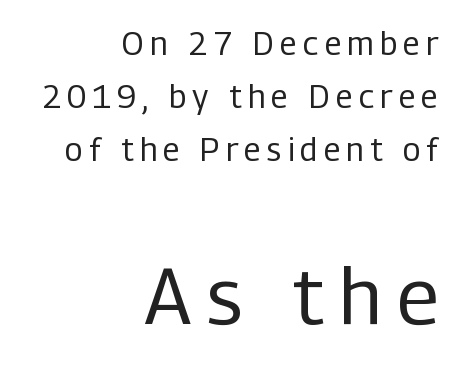
Q: Is the text bold? A: No.
Q: Is the text italic (slanted)? A: No, it is upright.
Q: Is the typeface a serif or a sans-serif typeface? A: Sans-serif.
Q: Is the text underlined? A: No.
Q: How is the paragraph aligned? A: Right-aligned.
Q: Is the spacing between lines tight, normal or loose? A: Normal.
Q: Which block of text is set in a larger size, the first (top) or the second (bottom)? A: The second (bottom) one.
Q: Width (condensed, normal, or wide)? A: Condensed.
Q: Stroke contrast? A: Low.
Q: x-height? A: Medium.
Q: Monospaced? A: No.
